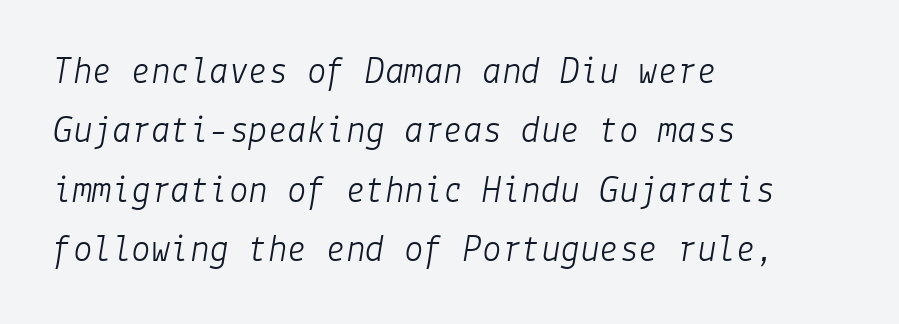
The image shows 39 px light type, italic (leaning right); set left-aligned, normal line spacing (1.52x), normal letter spacing, not underlined; low stroke contrast and a medium x-height.
